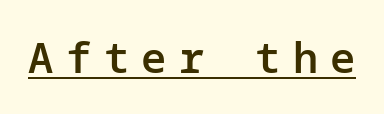
{"serif": "no", "italic": "no", "bold": "semi", "weight": "semibold", "width": "normal", "stroke_contrast": "low", "x_height": "medium", "underline": "yes", "letter_spacing": "wide", "letter_spacing_em": 0.3, "glyph_px": 42}
